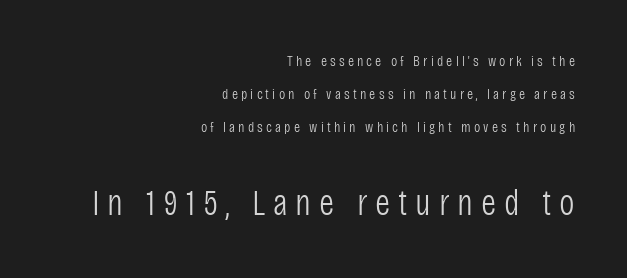
Baseline-to-baseline distance is far greater than the letter height. The letters are spread apart with noticeably loose tracking. Note: smaller setting up top, larger setting below. Just letters on the line, the space beneath them empty. The ragged edge is on the left, which tells us the setting is flush right. Note the varied advance widths — an 'i' is clearly narrower than an 'm'.
